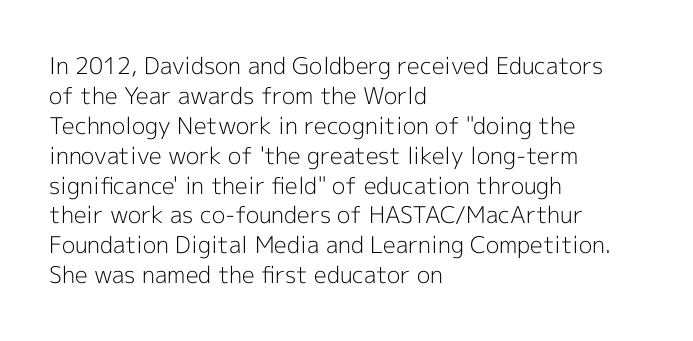
{"italic": "no", "bold": "no", "underline": "no", "align": "left", "line_spacing": "normal", "line_spacing_ratio": 1.3, "letter_spacing": "normal", "letter_spacing_em": 0.0, "glyph_px": 23}
